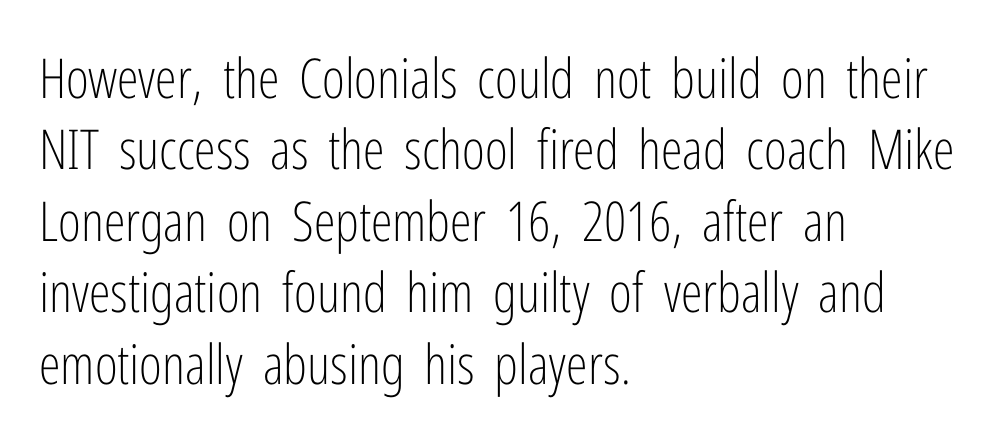
{"serif": "no", "italic": "no", "bold": "no", "weight": "light", "width": "condensed", "stroke_contrast": "low", "x_height": "medium", "monospaced": "no", "underline": "no", "align": "left", "line_spacing": "normal", "line_spacing_ratio": 1.3, "letter_spacing": "normal", "letter_spacing_em": 0.0, "glyph_px": 55}
